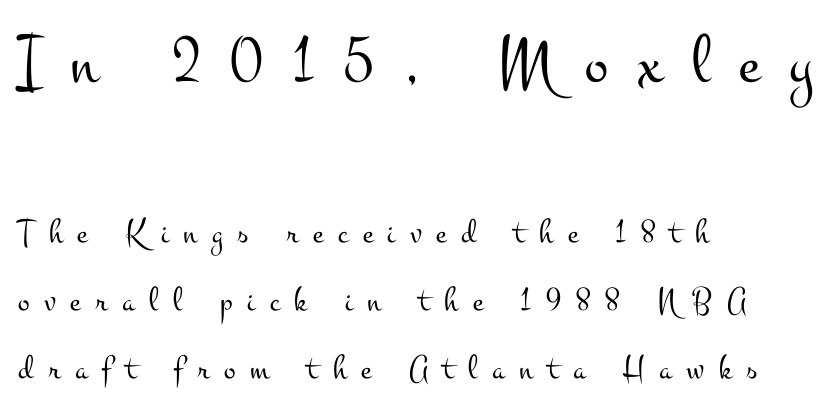
The image shows 70 px light, wide type; set left-aligned, loose line spacing (1.94x), unusually wide letter spacing (+0.42 em), not underlined; the first (top) block is 2.0x larger; medium stroke contrast and a small x-height.
